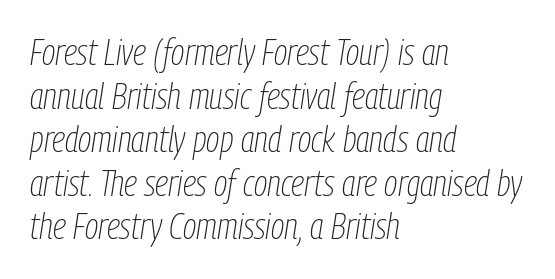
The image shows 36 px thin, condensed type, italic (leaning right); set left-aligned, line spacing 1.21x, normal letter spacing, not underlined; low stroke contrast and a medium x-height.
